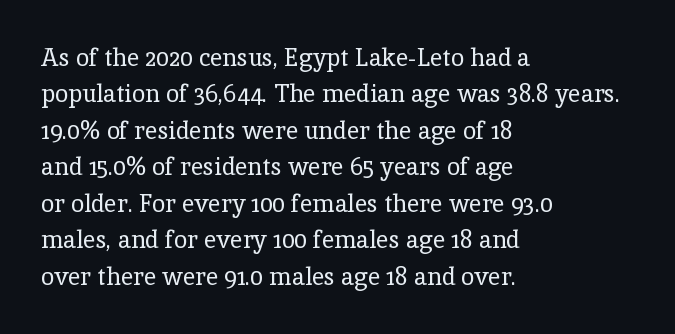
The image shows 24 px text type, upright; set left-aligned, normal line spacing (1.52x), normal letter spacing, not underlined.
